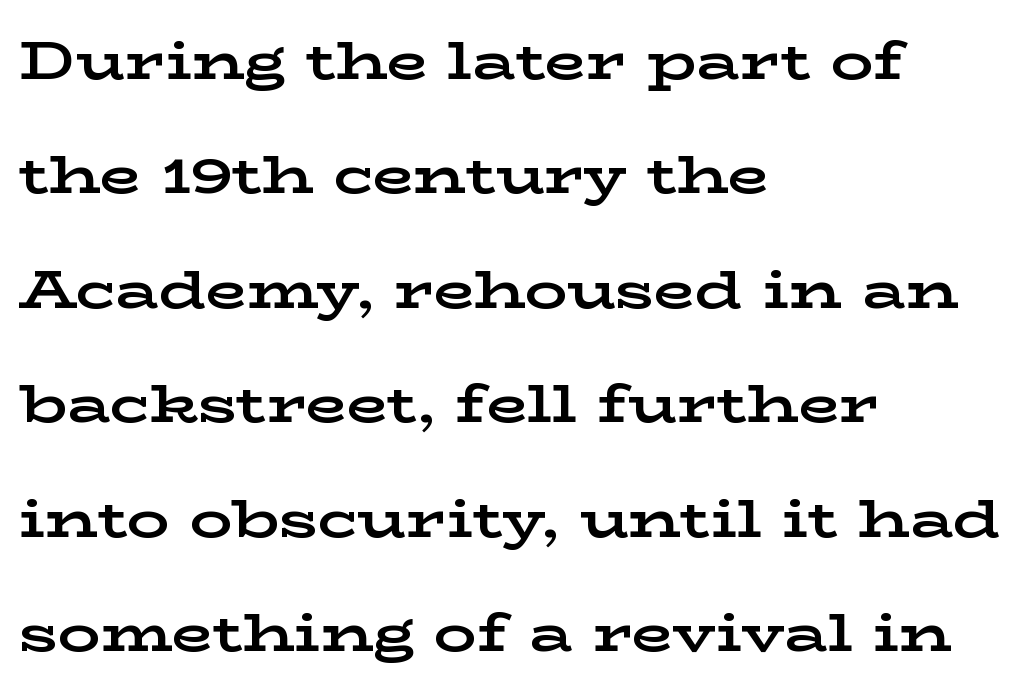
{"serif": "yes", "italic": "no", "bold": "yes", "weight": "bold", "width": "wide", "stroke_contrast": "low", "x_height": "medium", "monospaced": "no", "underline": "no", "align": "left", "line_spacing": "loose", "line_spacing_ratio": 2.16, "letter_spacing": "normal", "letter_spacing_em": 0.0, "glyph_px": 53}
